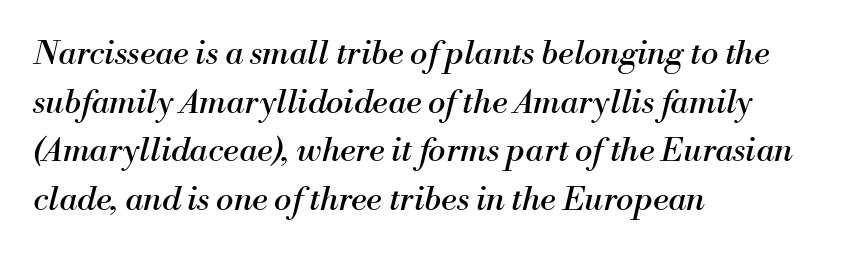
The image shows 33 px regular-weight serif type, italic (leaning right); set left-aligned, normal line spacing (1.47x), normal letter spacing, not underlined; medium stroke contrast and a small x-height.
